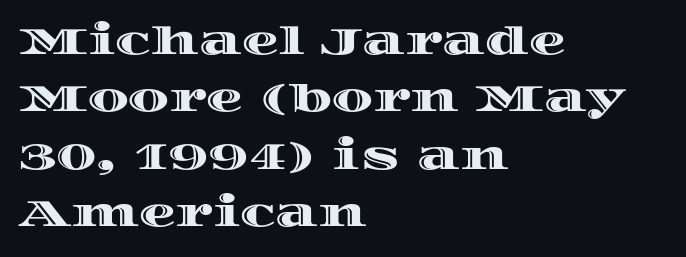
The image shows 37 px wide type, upright; set left-aligned, normal line spacing (1.55x), normal letter spacing, not underlined; a large x-height.
